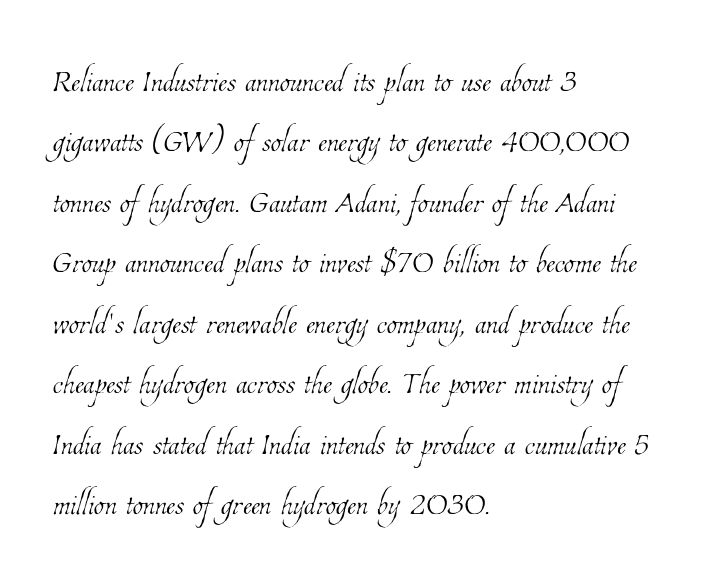
Line spacing here is normal. Layout note: lines flush left. Quick note: underline off. The rendering uses natural spacing where letterforms have individual widths.
